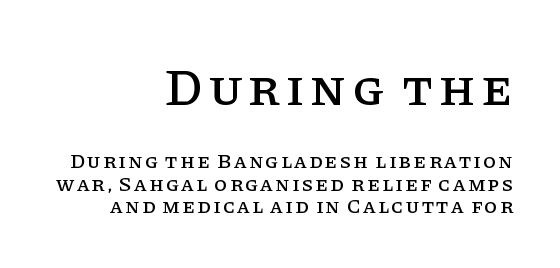
The image shows 52 px serif type, upright; set right-aligned, tight line spacing (1.07x), not underlined; the first (top) block is 2.48x larger; low stroke contrast and a large x-height.
